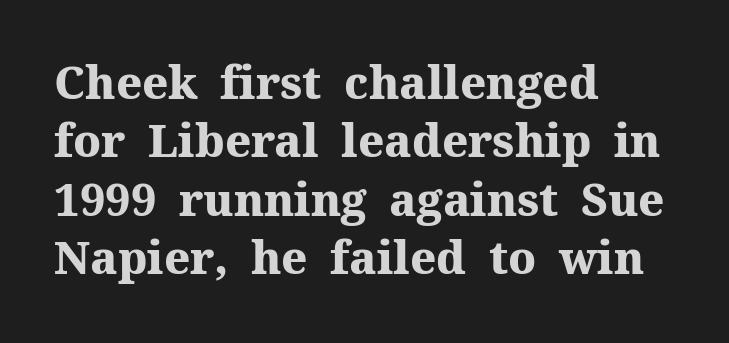
In terms of letterspacing, this is plain default setting. A typesetter would call this proportional, since set widths differ per character. This sample uses a serif face. All the whitespace from short lines collects on the right. The sample has been set heavy, in full bold.
